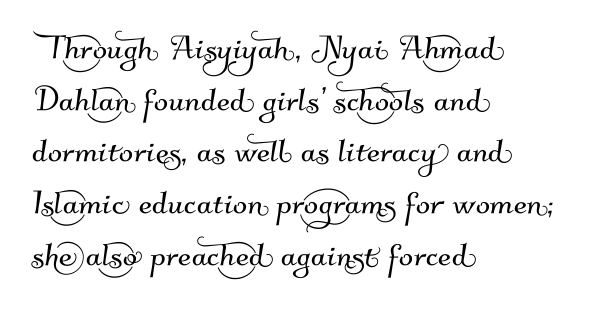
The image shows 42 px sans-serif type; set left-aligned, line spacing 1.23x, normal letter spacing, not underlined; medium stroke contrast and a small x-height.
